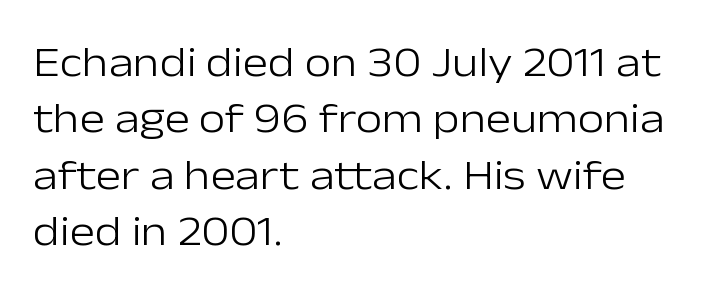
The image shows 43 px light sans-serif type, upright; set left-aligned, normal line spacing (1.31x), normal letter spacing, not underlined; low stroke contrast and a medium x-height.
